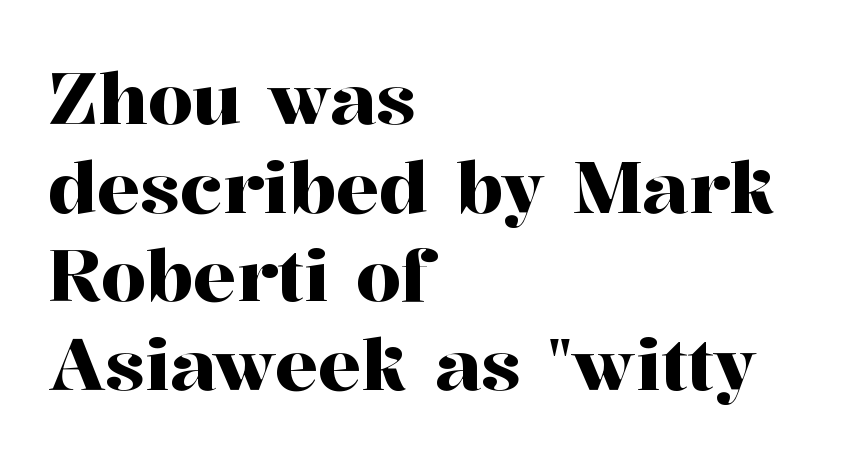
{"serif": "yes", "italic": "no", "width": "normal", "stroke_contrast": "high", "x_height": "medium", "monospaced": "no", "underline": "no", "align": "left", "line_spacing_ratio": 1.23, "letter_spacing": "normal", "letter_spacing_em": 0.0, "glyph_px": 72}
